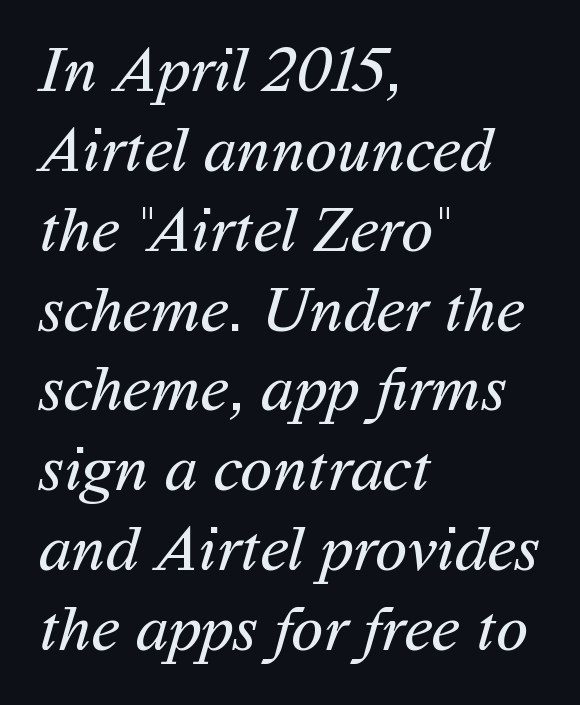
These lines are composed in type without serifs. The space directly below the letters is spotless. Does extra space separate the letters? No, they use regular spacing. Weight: in the light-to-regular range. Short and long lines alike share a common starting point at left.
